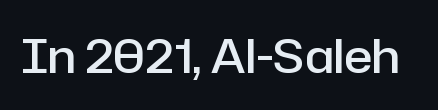
The image shows 47 px semibold sans-serif type, upright; set normal letter spacing, not underlined; low stroke contrast and a medium x-height.
